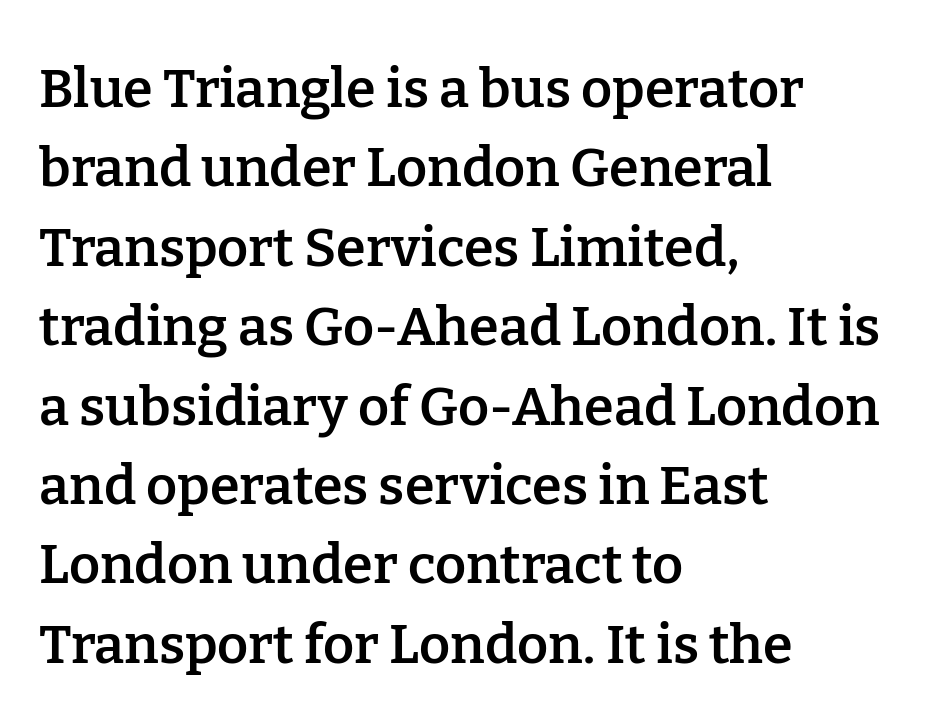
{"serif": "yes", "italic": "no", "bold": "semi", "weight": "semibold", "width": "normal", "stroke_contrast": "low", "x_height": "medium", "monospaced": "no", "underline": "no", "align": "left", "line_spacing": "normal", "line_spacing_ratio": 1.47, "letter_spacing": "normal", "letter_spacing_em": 0.0, "glyph_px": 54}
